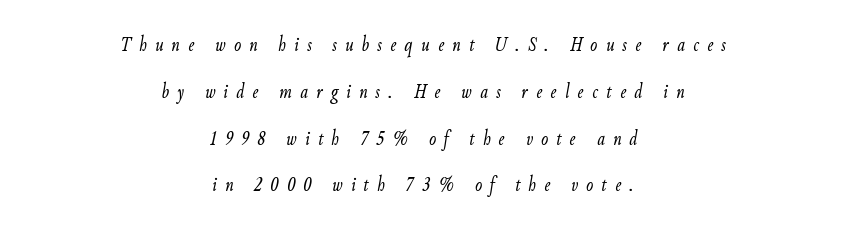
The image shows 21 px text type, italic (leaning right); set centered, loose line spacing (2.23x), unusually wide letter spacing (+0.39 em), not underlined.
